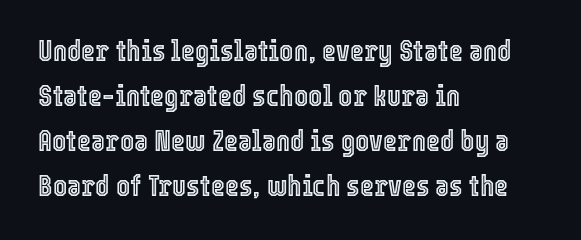
The font's upright variant was chosen for this text. Note the varied advance widths — an 'i' is clearly narrower than an 'm'. Notice how the passage keeps a crisp vertical edge on the left only. There is no visible air inserted between adjacent glyphs. Students, observe: this is what conventionally led text looks like.
